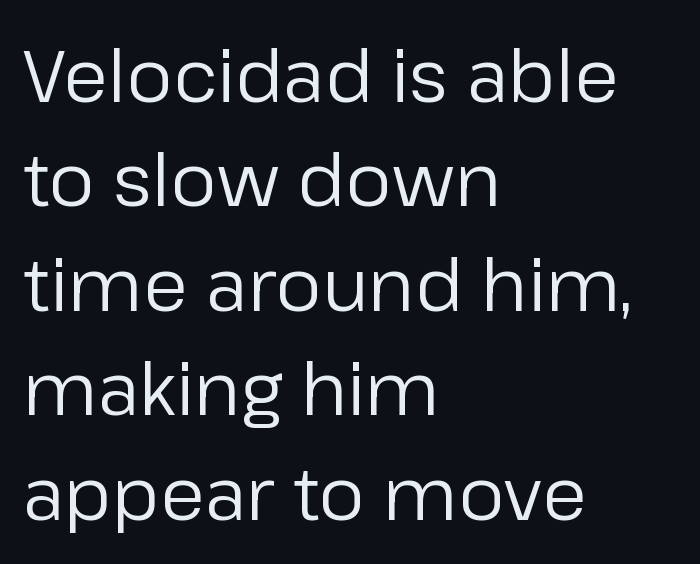
Q: Is the text bold? A: No.
Q: Is the text italic (slanted)? A: No, it is upright.
Q: Is the typeface a serif or a sans-serif typeface? A: Sans-serif.
Q: Is the text underlined? A: No.
Q: How is the paragraph aligned? A: Left-aligned.
Q: Is the spacing between letters normal or unusually wide? A: Normal.
Q: Is the spacing between lines tight, normal or loose? A: Normal.
Q: Width (condensed, normal, or wide)? A: Normal.
Q: Stroke contrast? A: Low.
Q: x-height? A: Medium.
Q: Monospaced? A: No.
